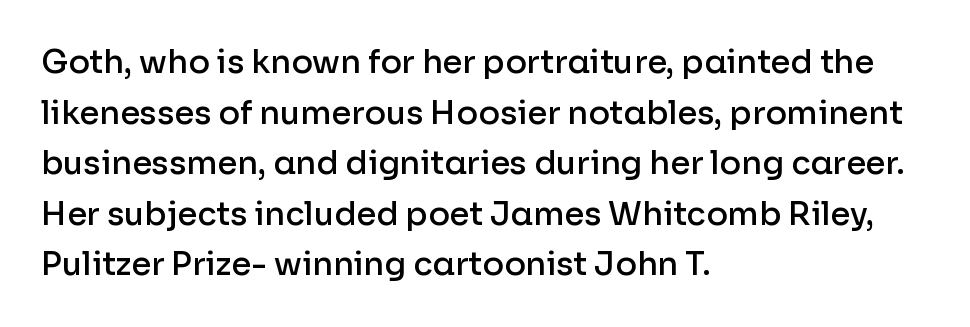
Q: Is the text bold? A: Semi-bold.
Q: Is the text italic (slanted)? A: No, it is upright.
Q: Is the typeface a serif or a sans-serif typeface? A: Sans-serif.
Q: Is the text underlined? A: No.
Q: How is the paragraph aligned? A: Left-aligned.
Q: Is the spacing between letters normal or unusually wide? A: Normal.
Q: Is the spacing between lines tight, normal or loose? A: Normal.
Q: Width (condensed, normal, or wide)? A: Normal.
Q: Stroke contrast? A: Low.
Q: x-height? A: Medium.
Q: Monospaced? A: No.
